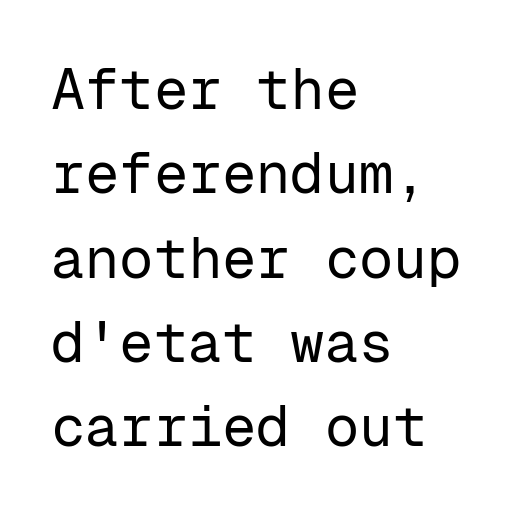
Q: Is the text bold? A: No.
Q: Is the text italic (slanted)? A: No, it is upright.
Q: Is the typeface a serif or a sans-serif typeface? A: Sans-serif.
Q: Is the text underlined? A: No.
Q: How is the paragraph aligned? A: Left-aligned.
Q: Is the spacing between letters normal or unusually wide? A: Normal.
Q: Is the spacing between lines tight, normal or loose? A: Normal.
Q: Width (condensed, normal, or wide)? A: Normal.
Q: Stroke contrast? A: Low.
Q: x-height? A: Medium.
Q: Monospaced? A: Yes.
